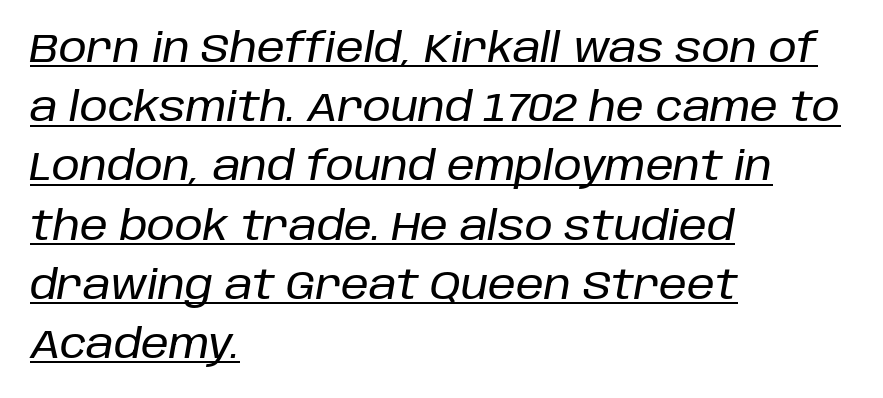
The image shows 40 px text type, italic (leaning right); set left-aligned, normal line spacing (1.48x), normal letter spacing, underlined; low stroke contrast and a large x-height.
